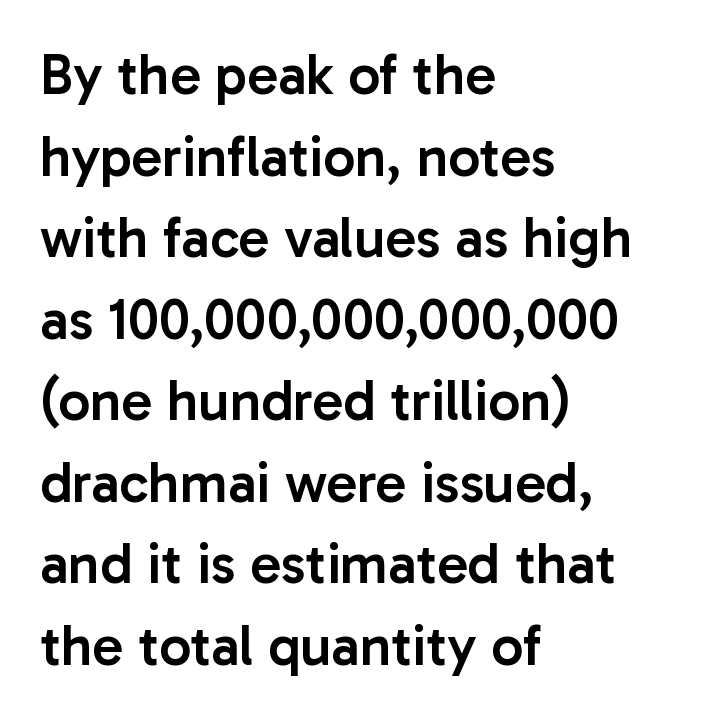
{"serif": "no", "italic": "no", "bold": "semi", "weight": "semibold", "width": "normal", "stroke_contrast": "low", "x_height": "medium", "monospaced": "no", "underline": "no", "align": "left", "line_spacing": "normal", "line_spacing_ratio": 1.43, "letter_spacing": "normal", "letter_spacing_em": 0.0, "glyph_px": 57}
